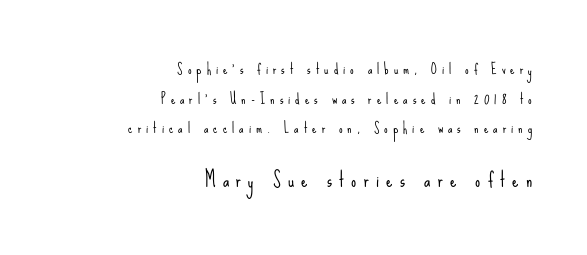
The image shows 20 px text type, upright; set right-aligned, loose line spacing (2.11x), unusually wide letter spacing (+0.36 em), not underlined; the second (bottom) block is 1.43x larger.
